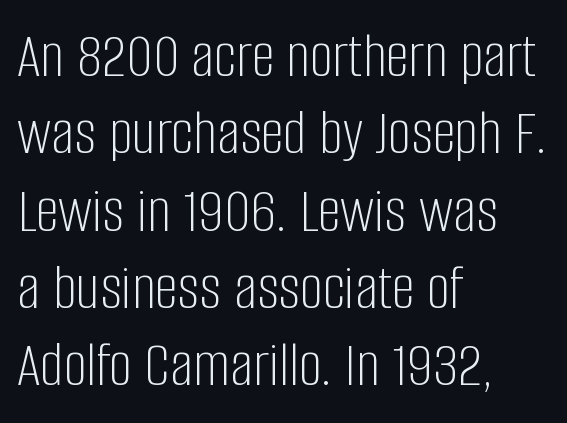
{"serif": "no", "italic": "no", "bold": "no", "weight": "light", "width": "condensed", "stroke_contrast": "low", "x_height": "large", "monospaced": "no", "underline": "no", "align": "left", "line_spacing_ratio": 1.19, "letter_spacing": "normal", "letter_spacing_em": 0.0, "glyph_px": 65}
